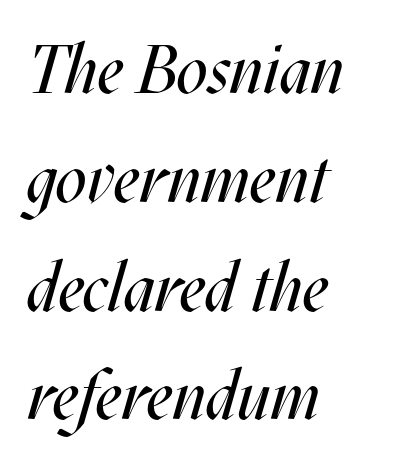
The image shows 68 px regular-weight, condensed type, italic (leaning right); set left-aligned, normal line spacing (1.6x), normal letter spacing, not underlined; medium stroke contrast and a large x-height.
